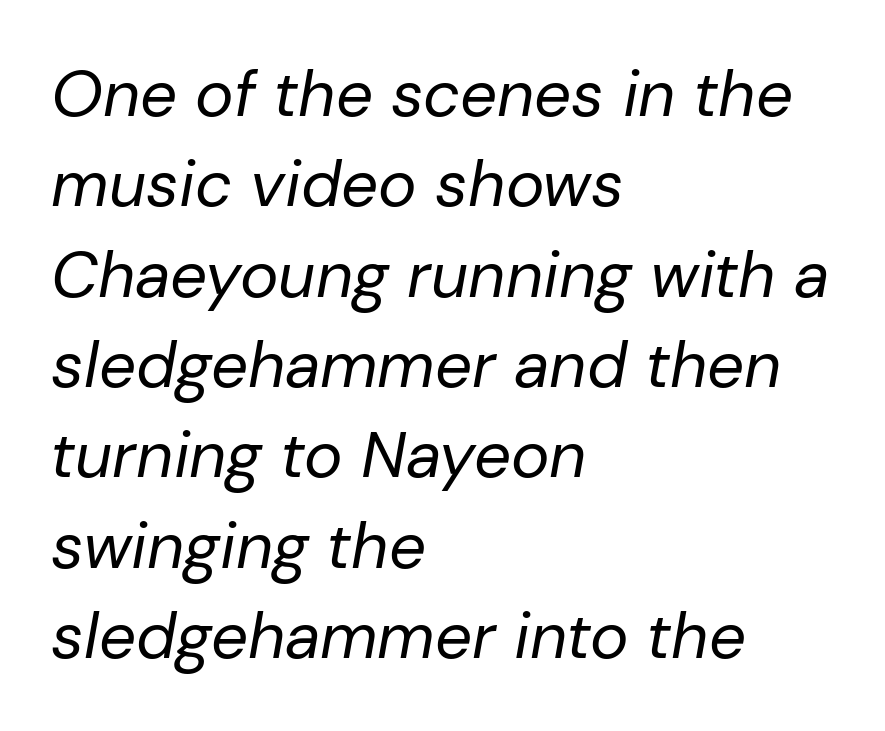
Q: Is the text bold? A: No.
Q: Is the text italic (slanted)? A: Yes, it leans right by about 10 degrees.
Q: Is the text underlined? A: No.
Q: How is the paragraph aligned? A: Left-aligned.
Q: Is the spacing between letters normal or unusually wide? A: Normal.
Q: Is the spacing between lines tight, normal or loose? A: Normal.
Q: Width (condensed, normal, or wide)? A: Normal.
Q: Stroke contrast? A: Low.
Q: x-height? A: Medium.
Q: Monospaced? A: No.
